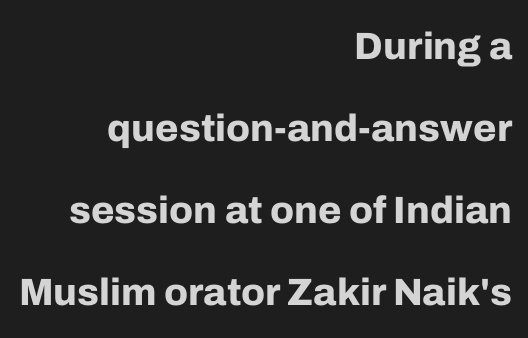
The image shows 38 px bold sans-serif type, upright; set right-aligned, loose line spacing (2.16x), normal letter spacing, not underlined; low stroke contrast and a medium x-height.
